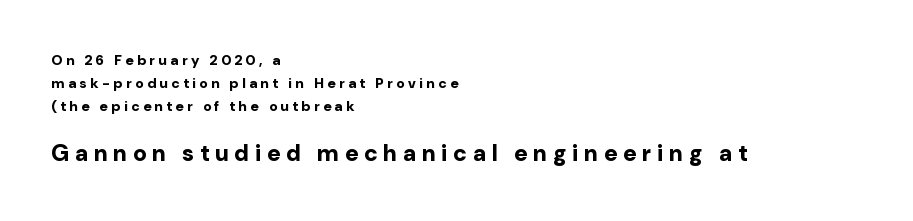
{"italic": "no", "bold": "yes", "underline": "no", "align": "left", "line_spacing": "normal", "line_spacing_ratio": 1.64, "letter_spacing": "wide", "letter_spacing_em": 0.26, "larger_block": "second", "size_ratio": 1.64, "glyph_px": 23}
